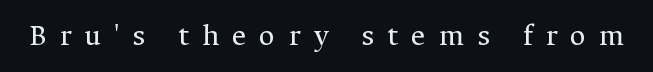
The image shows 31 px regular-weight serif type, upright; set unusually wide letter spacing (+0.42 em), not underlined; medium stroke contrast and a medium x-height.
